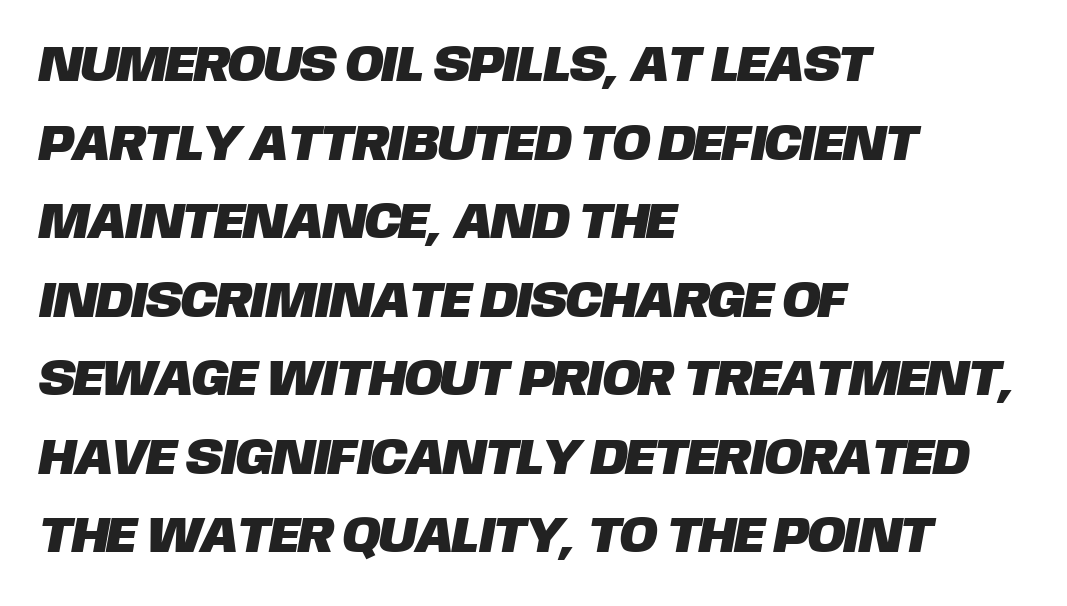
Q: Is the typeface a serif or a sans-serif typeface? A: Sans-serif.
Q: Is the text underlined? A: No.
Q: How is the paragraph aligned? A: Left-aligned.
Q: Is the spacing between letters normal or unusually wide? A: Normal.
Q: Is the spacing between lines tight, normal or loose? A: Normal.
Q: Width (condensed, normal, or wide)? A: Normal.
Q: Stroke contrast? A: Low.
Q: x-height? A: Large.
Q: Monospaced? A: No.
